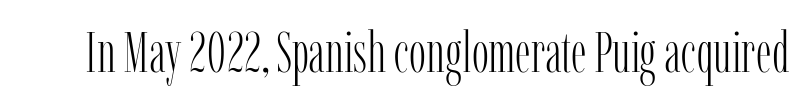
Tall strokes in this sample are plumb rather than angled. These lines keep a tight, regular rhythm from letter to letter. Check the space under the baseline: it is left empty. The characters are drawn with everyday or finer stroke widths. Letterform terminals end in serifs throughout the passage. Each letter keeps its own natural width here, so spacing adapts to shape.
